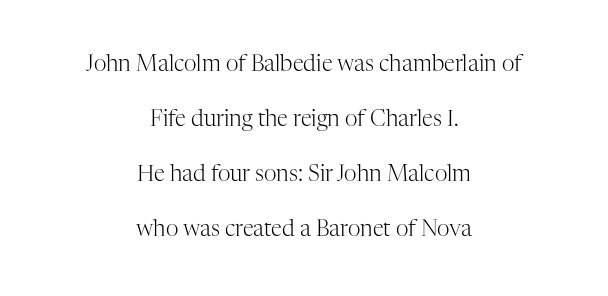
Q: Is the text bold? A: No.
Q: Is the text italic (slanted)? A: No, it is upright.
Q: Is the text underlined? A: No.
Q: How is the paragraph aligned? A: Centered.
Q: Is the spacing between letters normal or unusually wide? A: Normal.
Q: Is the spacing between lines tight, normal or loose? A: Loose.
